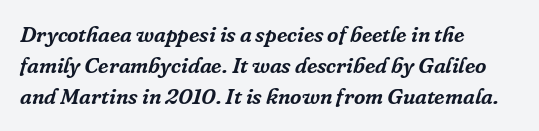
Q: Is the text italic (slanted)? A: Yes, it leans right by about 16 degrees.
Q: Is the text underlined? A: No.
Q: How is the paragraph aligned? A: Left-aligned.
Q: Is the spacing between letters normal or unusually wide? A: Normal.
Q: Is the spacing between lines tight, normal or loose? A: Normal.
